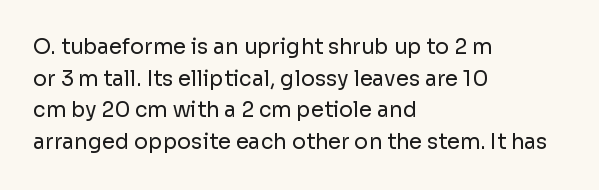
The image shows 21 px text type, upright; set left-aligned, normal line spacing (1.51x), normal letter spacing, not underlined.
